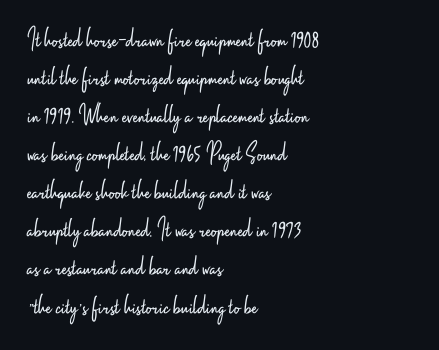
The image shows 28 px light, condensed sans-serif type; set left-aligned, normal line spacing (1.36x), normal letter spacing, not underlined; low stroke contrast and a small x-height.
